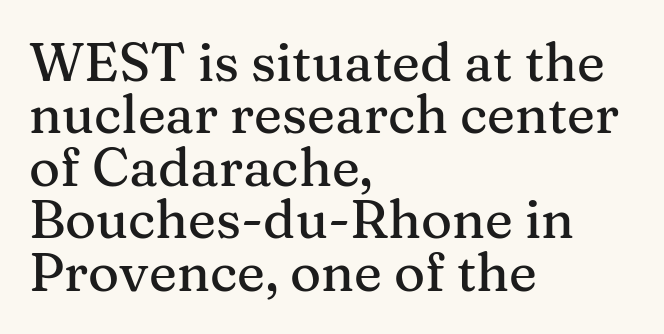
How would I describe the line gaps? Narrow and economical. Upright lettering throughout. Unmarked baselines from the first word to the last. No extra tracking has been applied to these lines.
